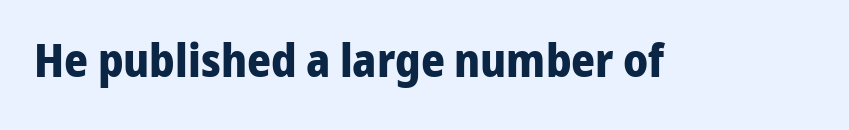
The image shows 46 px bold sans-serif type, upright; set normal letter spacing, not underlined; low stroke contrast and a medium x-height.
